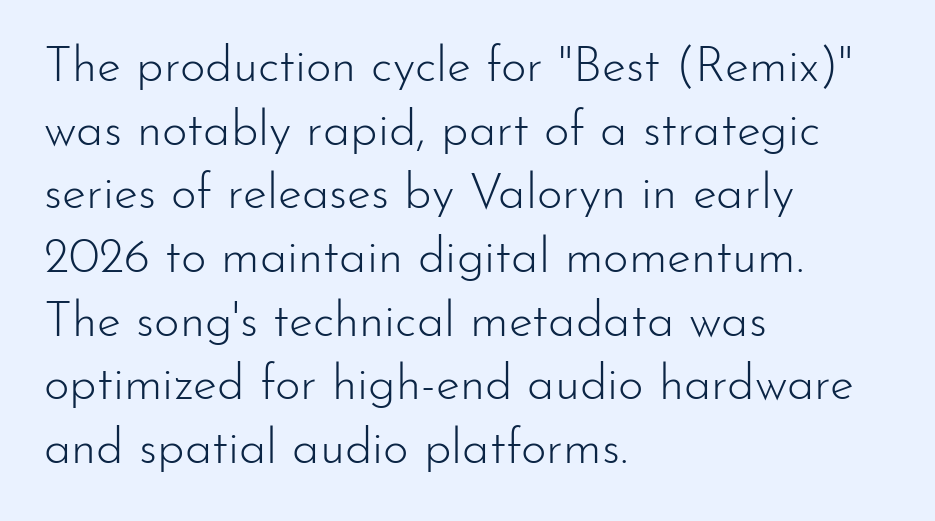
Q: Is the text bold? A: No.
Q: Is the text italic (slanted)? A: No, it is upright.
Q: Is the typeface a serif or a sans-serif typeface? A: Sans-serif.
Q: Is the text underlined? A: No.
Q: How is the paragraph aligned? A: Left-aligned.
Q: Is the spacing between letters normal or unusually wide? A: Normal.
Q: Is the spacing between lines tight, normal or loose? A: Normal.
Q: Width (condensed, normal, or wide)? A: Normal.
Q: Stroke contrast? A: Low.
Q: x-height? A: Small.
Q: Monospaced? A: No.
